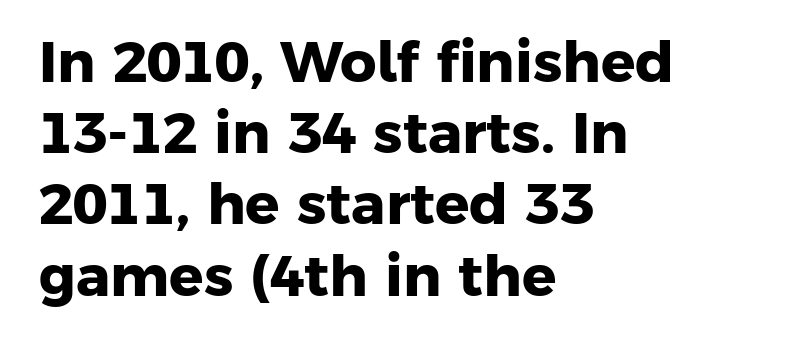
Q: Is the text bold? A: Yes.
Q: Is the typeface a serif or a sans-serif typeface? A: Sans-serif.
Q: Is the text underlined? A: No.
Q: How is the paragraph aligned? A: Left-aligned.
Q: Is the spacing between letters normal or unusually wide? A: Normal.
Q: Is the spacing between lines tight, normal or loose? A: Normal.
Q: Width (condensed, normal, or wide)? A: Normal.
Q: Stroke contrast? A: Low.
Q: x-height? A: Medium.
Q: Monospaced? A: No.
